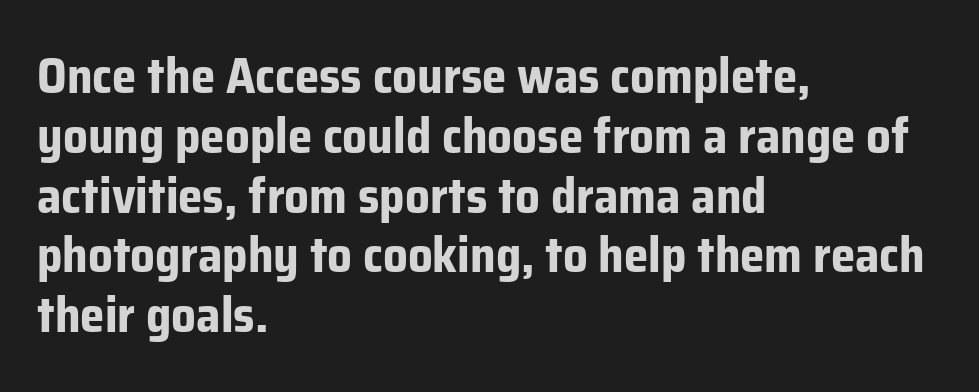
Serif or sans? Sans — the stroke terminals are bare. Honestly, there is no underline to notice here at all. Inter-character spacing is left at the font's built-in metrics. The passage is arranged the way most books set body copy — flush left. Vertical strokes here are truly vertical.
